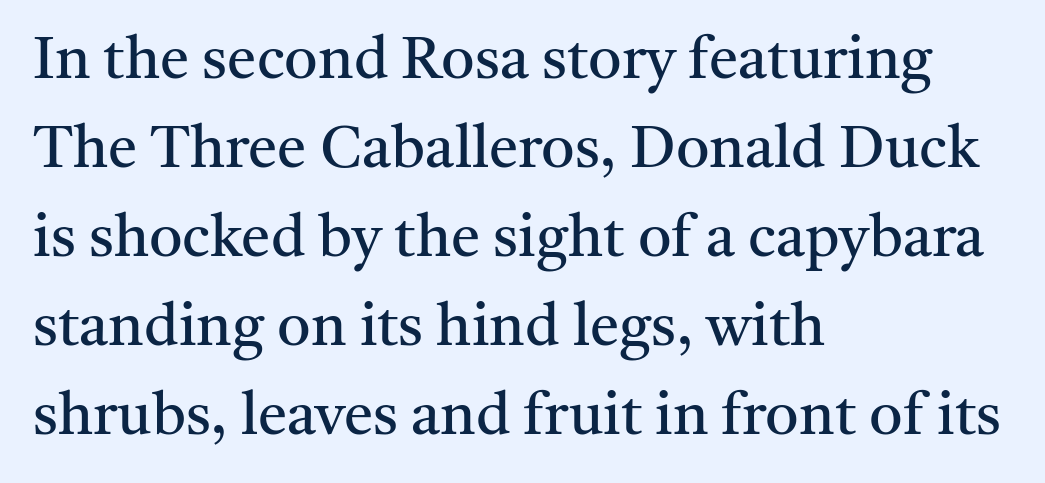
Q: Is the text bold? A: No.
Q: Is the text italic (slanted)? A: No, it is upright.
Q: Is the typeface a serif or a sans-serif typeface? A: Serif.
Q: Is the text underlined? A: No.
Q: How is the paragraph aligned? A: Left-aligned.
Q: Is the spacing between letters normal or unusually wide? A: Normal.
Q: Is the spacing between lines tight, normal or loose? A: Normal.
Q: Width (condensed, normal, or wide)? A: Normal.
Q: Stroke contrast? A: Medium.
Q: x-height? A: Medium.
Q: Monospaced? A: No.
